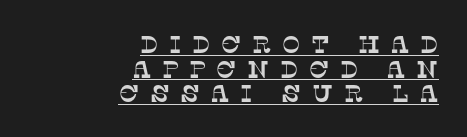
The image shows 24 px text type; set right-aligned, tight line spacing (1.03x), unusually wide letter spacing (+0.45 em), underlined.
